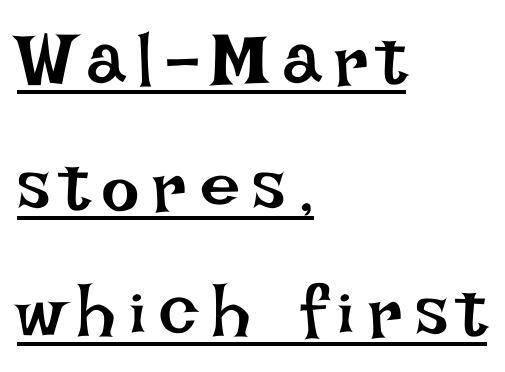
{"italic": "no", "bold": "no", "weight": "regular", "width": "normal", "stroke_contrast": "low", "x_height": "large", "monospaced": "no", "underline": "yes", "align": "left", "line_spacing_ratio": 1.75, "glyph_px": 72}
